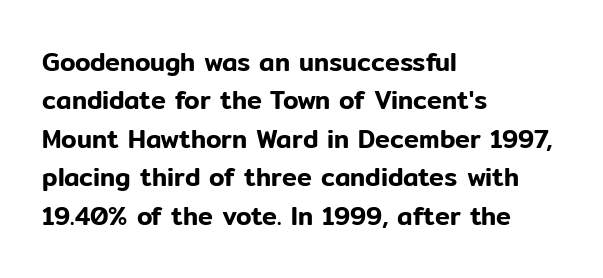
{"italic": "no", "underline": "no", "align": "left", "line_spacing": "normal", "line_spacing_ratio": 1.54, "letter_spacing": "normal", "letter_spacing_em": 0.0, "glyph_px": 25}
